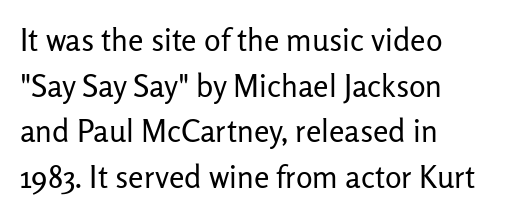
The image shows 31 px regular-weight sans-serif type, upright; set left-aligned, normal line spacing (1.47x), normal letter spacing, not underlined; low stroke contrast and a medium x-height.
